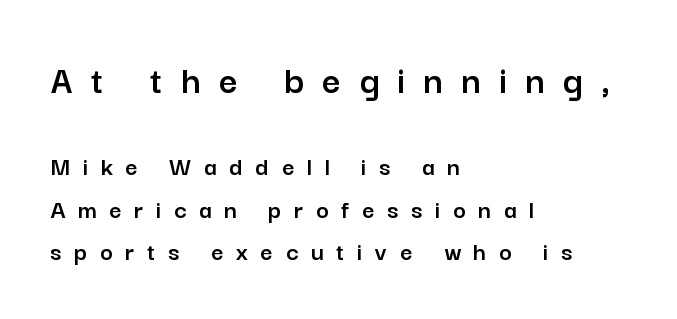
{"serif": "no", "italic": "no", "width": "normal", "stroke_contrast": "low", "x_height": "medium", "monospaced": "no", "underline": "no", "align": "left", "line_spacing": "normal", "line_spacing_ratio": 1.59, "letter_spacing": "wide", "letter_spacing_em": 0.47, "larger_block": "first", "size_ratio": 1.48, "glyph_px": 40}
